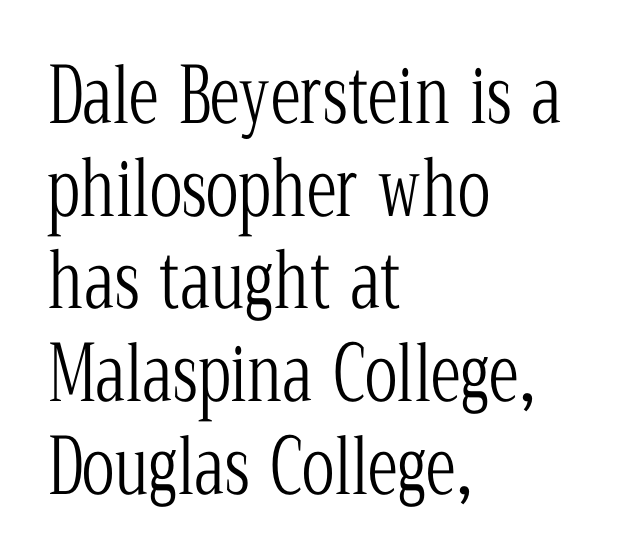
Q: Is the text bold? A: No.
Q: Is the text italic (slanted)? A: No, it is upright.
Q: Is the typeface a serif or a sans-serif typeface? A: Serif.
Q: Is the text underlined? A: No.
Q: How is the paragraph aligned? A: Left-aligned.
Q: Is the spacing between letters normal or unusually wide? A: Normal.
Q: Width (condensed, normal, or wide)? A: Condensed.
Q: Stroke contrast? A: Low.
Q: x-height? A: Medium.
Q: Monospaced? A: No.
